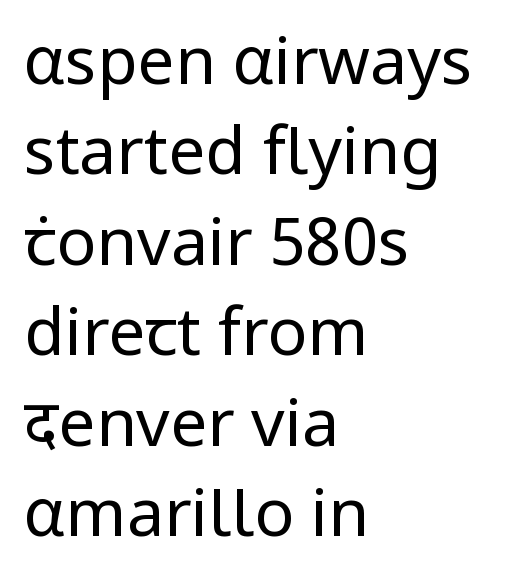
The image shows 66 px regular-weight sans-serif type, upright; set left-aligned, normal line spacing (1.37x), normal letter spacing, not underlined; low stroke contrast and a medium x-height.
